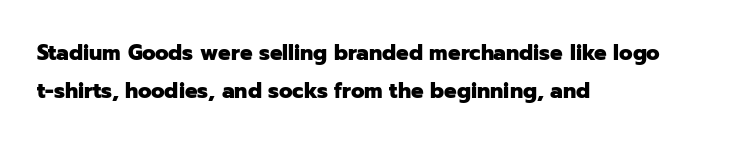
{"italic": "no", "bold": "yes", "underline": "no", "align": "left", "line_spacing_ratio": 1.81, "letter_spacing": "normal", "letter_spacing_em": 0.0, "glyph_px": 21}
